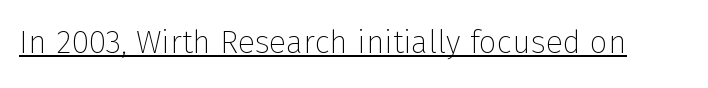
No extra ink here — the face is not bold. Note the varied advance widths — an 'i' is clearly narrower than an 'm'. Compared with typical body copy, the letter spacing here is the same. Descenders here cross a horizontal rule under the line. You can tell from the bare stems that sans-serif type was used.
